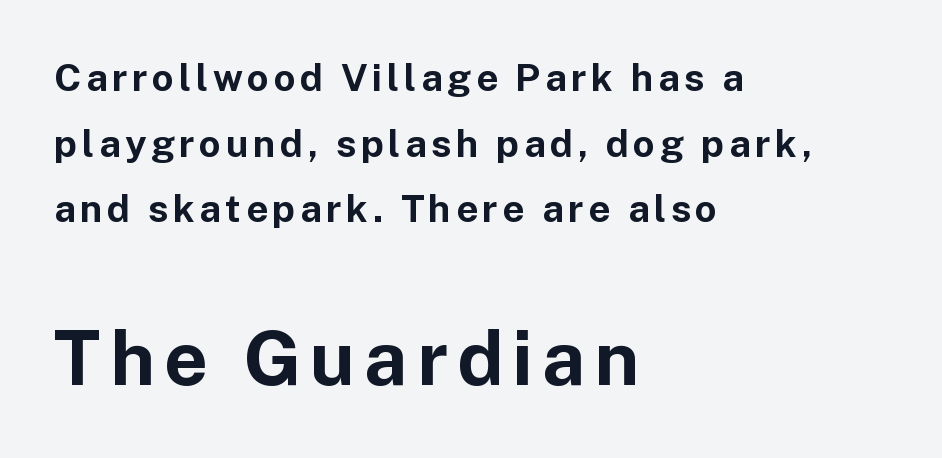
{"serif": "no", "italic": "no", "bold": "yes", "weight": "bold", "width": "normal", "stroke_contrast": "low", "x_height": "medium", "monospaced": "no", "underline": "no", "align": "left", "line_spacing_ratio": 1.73, "larger_block": "second", "size_ratio": 2.0, "glyph_px": 76}
